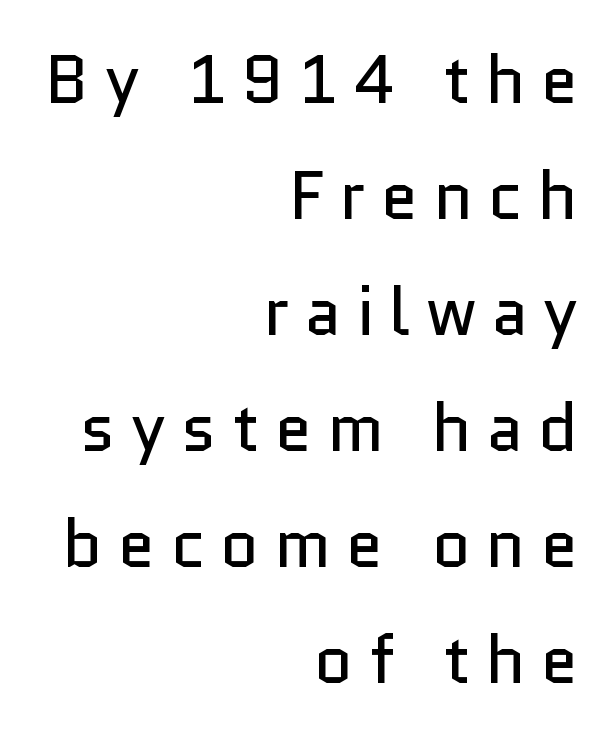
The image shows 67 px regular-weight sans-serif type, upright; set right-aligned, line spacing 1.73x, unusually wide letter spacing (+0.23 em), not underlined; low stroke contrast and a medium x-height.
